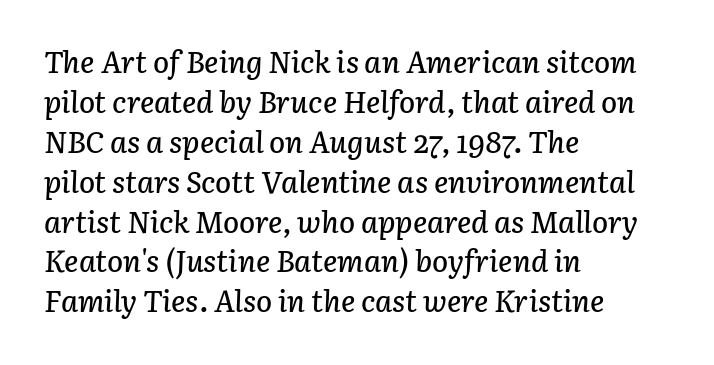
{"italic": "yes", "lean": "right", "slant_degrees": 3, "width": "normal", "stroke_contrast": "low", "x_height": "medium", "monospaced": "no", "underline": "no", "align": "left", "line_spacing": "normal", "line_spacing_ratio": 1.33, "letter_spacing": "normal", "letter_spacing_em": 0.0, "glyph_px": 30}
